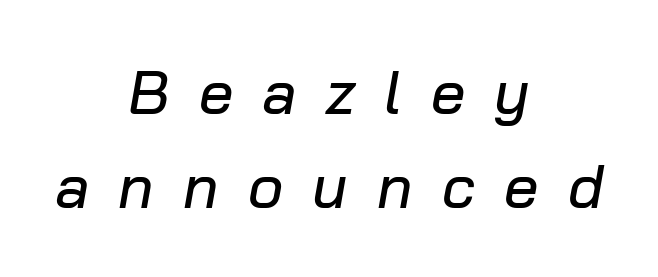
The image shows 61 px text type, italic (leaning right); set centered, normal line spacing (1.54x), unusually wide letter spacing (+0.48 em), not underlined; low stroke contrast and a medium x-height.
